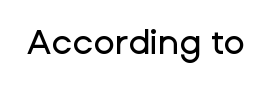
The image shows 35 px sans-serif type, upright; set normal letter spacing, not underlined; low stroke contrast and a medium x-height.
